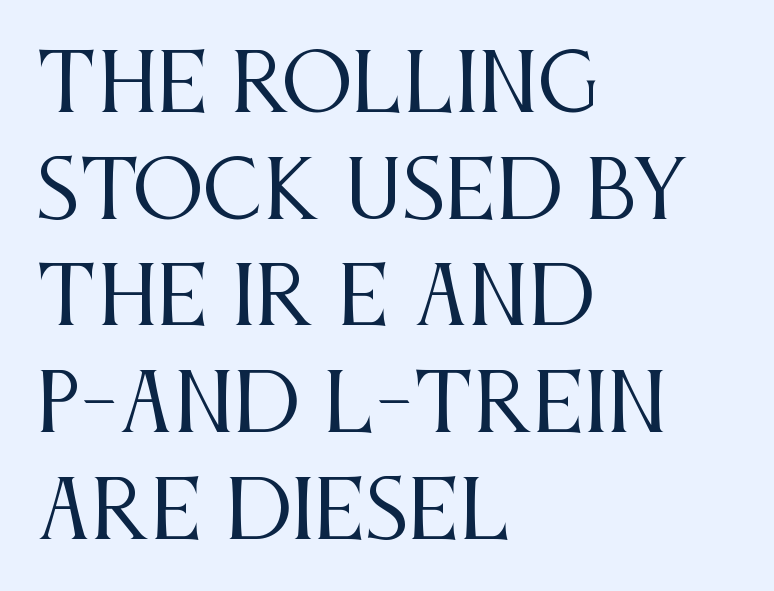
The image shows 79 px regular-weight, condensed serif type, upright; set left-aligned, normal line spacing (1.35x), normal letter spacing, not underlined; medium stroke contrast and a large x-height.
